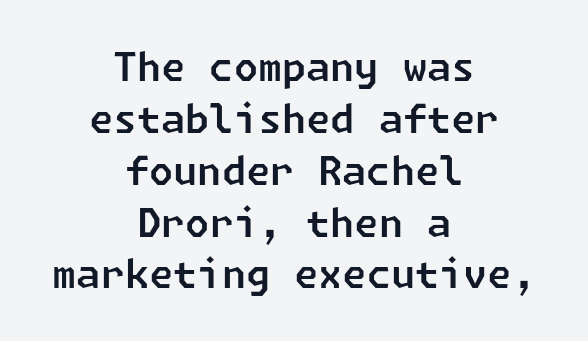
The passage shown is typeset with a sans-serif family. Each new line begins a customary step beneath the previous one. Only glyphs here, with clear space below each row. Caption: standard tracking, unaltered. Both edges are ragged and mirror each other, which tells us the setting is centered.
